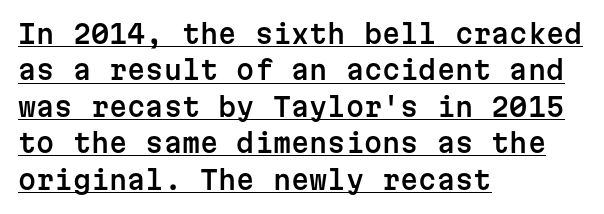
{"italic": "no", "underline": "yes", "align": "left", "line_spacing": "normal", "line_spacing_ratio": 1.4, "letter_spacing": "normal", "letter_spacing_em": 0.0, "glyph_px": 26}
